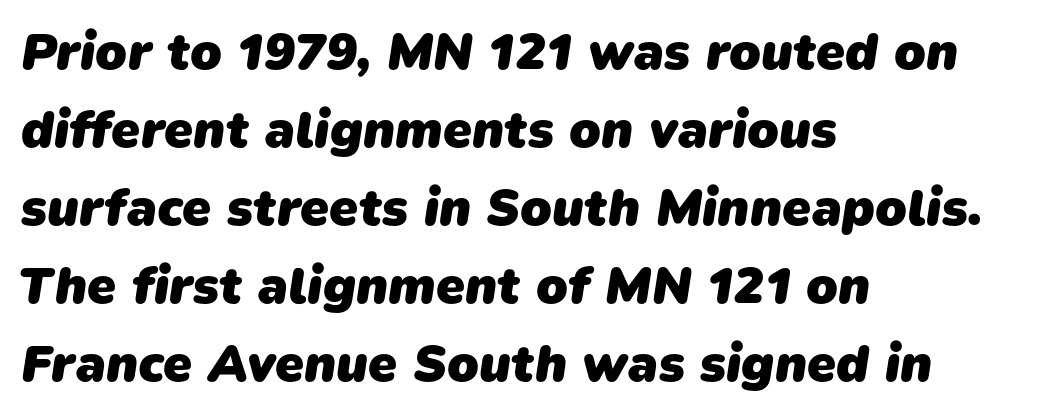
{"serif": "no", "bold": "yes", "weight": "heavy", "width": "normal", "stroke_contrast": "low", "x_height": "medium", "monospaced": "no", "underline": "no", "align": "left", "line_spacing": "normal", "line_spacing_ratio": 1.5, "letter_spacing": "normal", "letter_spacing_em": 0.0, "glyph_px": 52}
